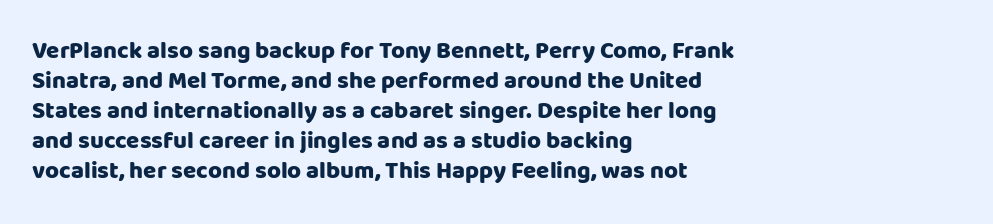
The image shows 24 px bold type, upright; set left-aligned, normal line spacing (1.25x), normal letter spacing, not underlined.
